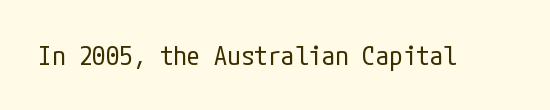
Q: Is the text bold? A: No.
Q: Is the text italic (slanted)? A: No, it is upright.
Q: Is the text underlined? A: No.
Q: Is the spacing between letters normal or unusually wide? A: Normal.
